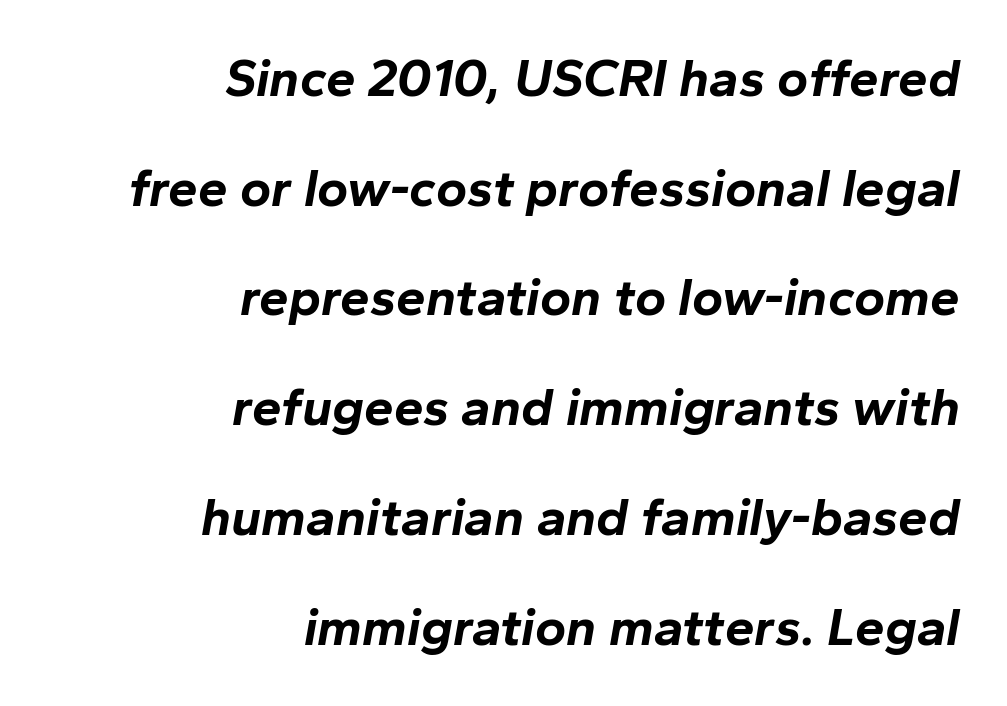
One-word summary of the alignment: right. Notice the wide empty band between every row — that's loose leading. The words here are not underlined. Each glyph is drawn with heavy, bold strokes.
